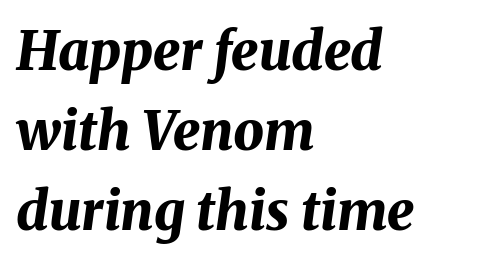
{"italic": "yes", "lean": "right", "slant_degrees": 8, "bold": "yes", "weight": "bold", "width": "normal", "stroke_contrast": "medium", "x_height": "medium", "monospaced": "no", "underline": "no", "align": "left", "line_spacing": "normal", "line_spacing_ratio": 1.48, "letter_spacing": "normal", "letter_spacing_em": 0.0, "glyph_px": 54}
